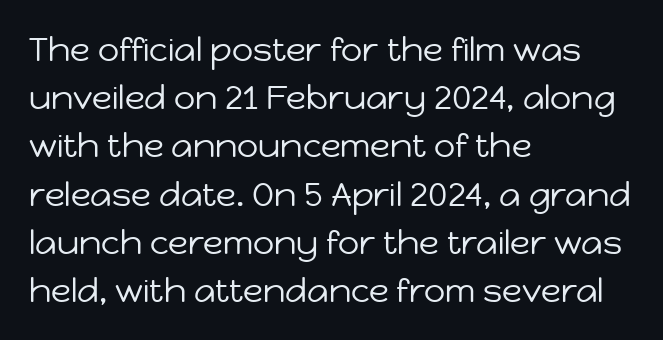
{"serif": "no", "italic": "no", "bold": "no", "weight": "regular", "width": "normal", "stroke_contrast": "low", "x_height": "medium", "monospaced": "no", "underline": "no", "align": "left", "line_spacing": "normal", "line_spacing_ratio": 1.46, "letter_spacing": "normal", "letter_spacing_em": 0.0, "glyph_px": 33}
